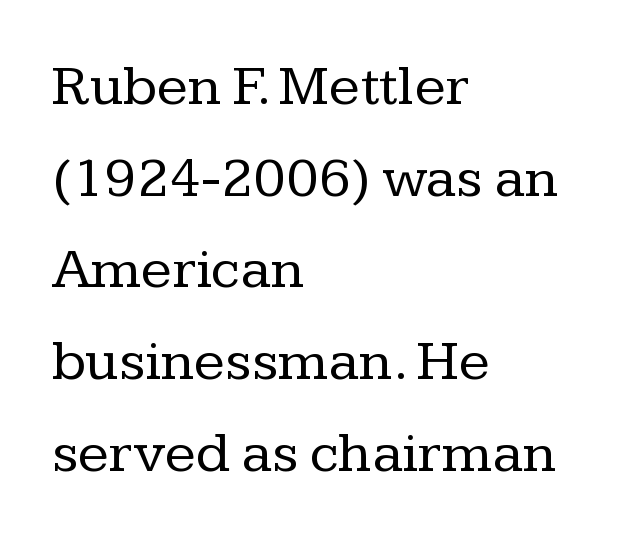
Q: Is the text bold? A: No.
Q: Is the text italic (slanted)? A: No, it is upright.
Q: Is the typeface a serif or a sans-serif typeface? A: Serif.
Q: Is the text underlined? A: No.
Q: How is the paragraph aligned? A: Left-aligned.
Q: Is the spacing between letters normal or unusually wide? A: Normal.
Q: Is the spacing between lines tight, normal or loose? A: Normal.
Q: Width (condensed, normal, or wide)? A: Normal.
Q: Stroke contrast? A: Low.
Q: x-height? A: Medium.
Q: Monospaced? A: No.
